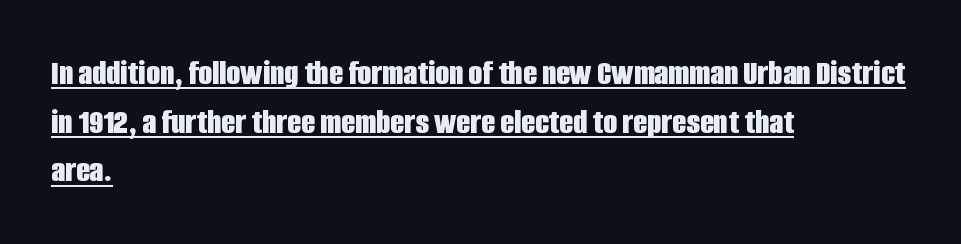
Q: Is the text bold? A: Yes.
Q: Is the text italic (slanted)? A: No, it is upright.
Q: Is the typeface a serif or a sans-serif typeface? A: Sans-serif.
Q: Is the text underlined? A: Yes.
Q: How is the paragraph aligned? A: Left-aligned.
Q: Is the spacing between letters normal or unusually wide? A: Normal.
Q: Is the spacing between lines tight, normal or loose? A: Normal.
Q: Width (condensed, normal, or wide)? A: Condensed.
Q: Stroke contrast? A: Low.
Q: x-height? A: Large.
Q: Monospaced? A: No.
